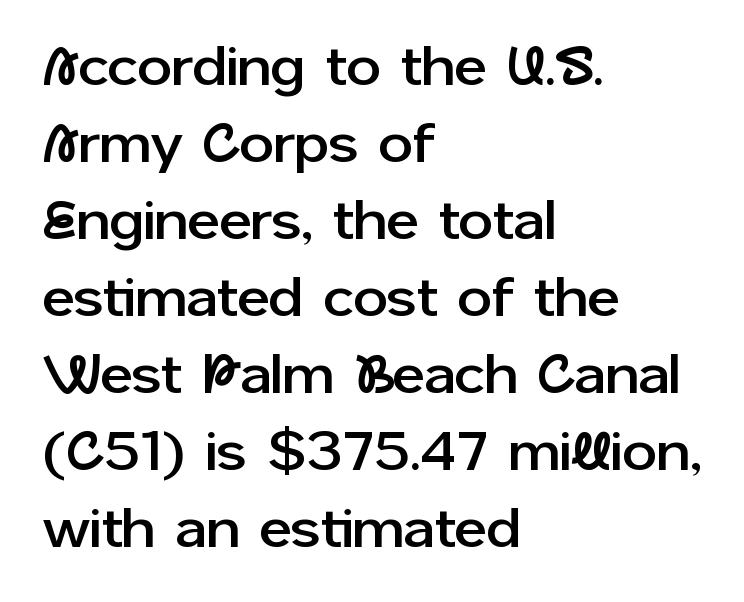
{"serif": "no", "italic": "no", "width": "normal", "stroke_contrast": "low", "x_height": "medium", "monospaced": "no", "underline": "no", "align": "left", "line_spacing": "normal", "line_spacing_ratio": 1.4, "letter_spacing": "normal", "letter_spacing_em": 0.0, "glyph_px": 55}
